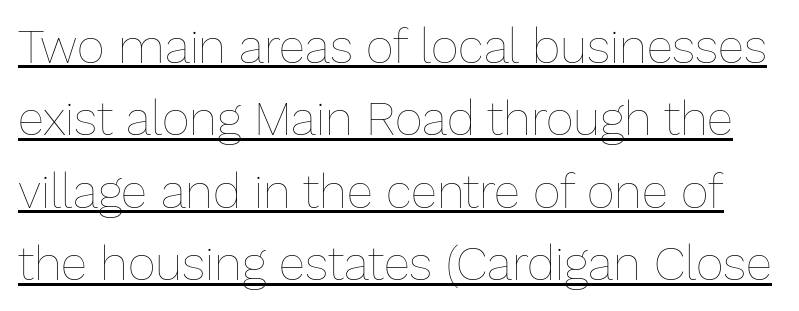
Notice how descenders clear the ascenders below comfortably — that's standard leading. Bold? No — there's no thickening of the strokes. The passage shown has conventional tracking throughout. Students, observe the line beneath the letters — that is underlining. Note the varied advance widths — an 'i' is clearly narrower than an 'm'. Ascenders rise straight up at ninety degrees.
